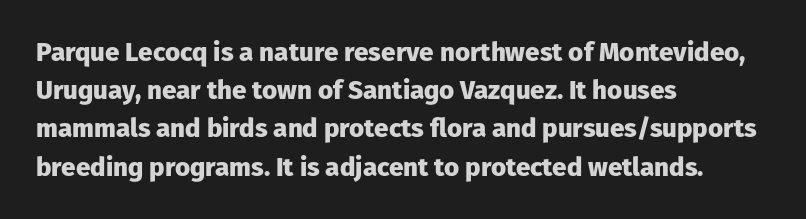
The image shows 26 px bold type, upright; set left-aligned, normal line spacing (1.47x), normal letter spacing, not underlined.
